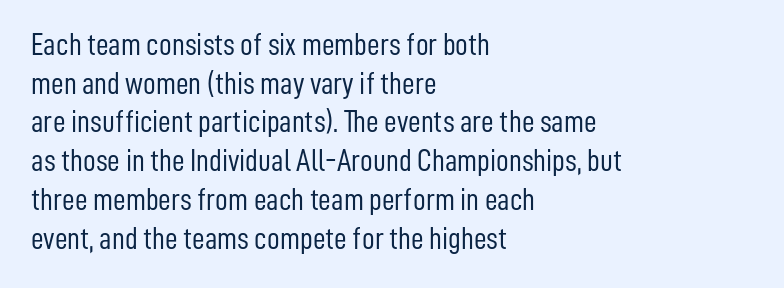
Q: Is the text bold? A: No.
Q: Is the text italic (slanted)? A: No, it is upright.
Q: Is the typeface a serif or a sans-serif typeface? A: Sans-serif.
Q: Is the text underlined? A: No.
Q: How is the paragraph aligned? A: Left-aligned.
Q: Is the spacing between letters normal or unusually wide? A: Normal.
Q: Is the spacing between lines tight, normal or loose? A: Normal.
Q: Width (condensed, normal, or wide)? A: Condensed.
Q: Stroke contrast? A: Low.
Q: x-height? A: Medium.
Q: Monospaced? A: No.
